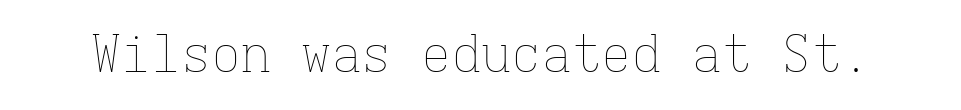
Q: Is the text bold? A: No.
Q: Is the text italic (slanted)? A: No, it is upright.
Q: Is the text underlined? A: No.
Q: Is the spacing between letters normal or unusually wide? A: Normal.
Q: Width (condensed, normal, or wide)? A: Normal.
Q: Stroke contrast? A: Low.
Q: x-height? A: Medium.
Q: Monospaced? A: Yes.
